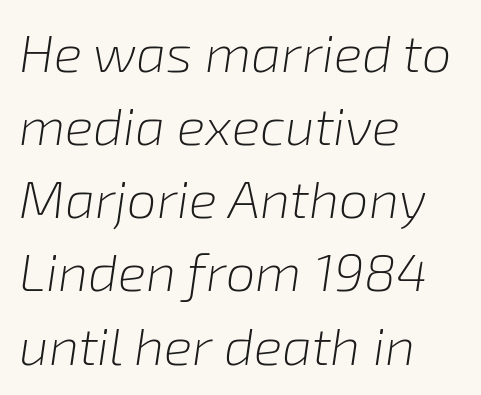
Do the characters align in a grid? No, the font is proportional. A bare baseline throughout the passage. The strokes are not fattened; the text isn't bold. The text block is weighted toward the left margin, trailing off unevenly rightward. Evenly set lines give the paragraph a standard silhouette. Would a proofreader flag this as italicized? Yes.
